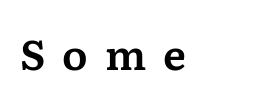
The image shows 42 px serif type, upright; set unusually wide letter spacing (+0.4 em), not underlined; medium stroke contrast and a medium x-height.
